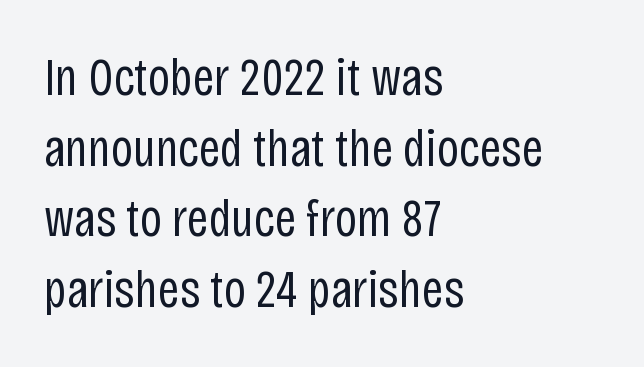
The image shows 54 px regular-weight, condensed sans-serif type, upright; set left-aligned, normal line spacing (1.31x), normal letter spacing, not underlined; low stroke contrast and a large x-height.
